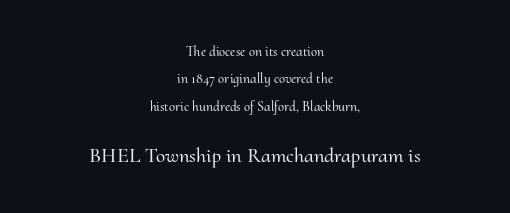
The lines are quadded center. Baseline-to-baseline distance is far greater than the letter height. Which of the two is more prominent by size? The second, at the bottom. Posture: upright roman. No word sits above an underline.
